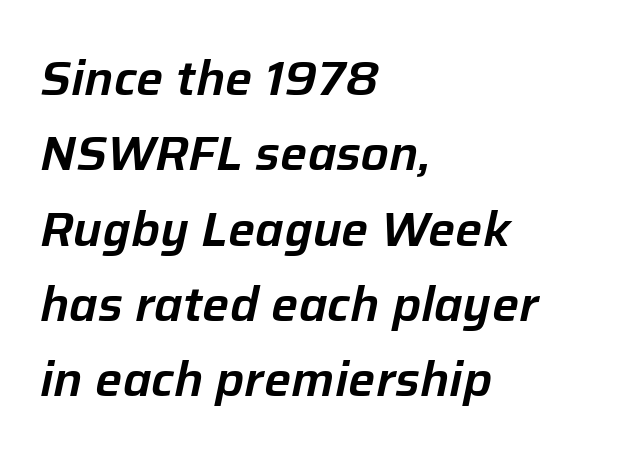
{"italic": "yes", "lean": "right", "slant_degrees": 12, "width": "normal", "stroke_contrast": "low", "x_height": "medium", "monospaced": "no", "underline": "no", "align": "left", "line_spacing": "normal", "line_spacing_ratio": 1.57, "letter_spacing": "normal", "letter_spacing_em": 0.0, "glyph_px": 48}
